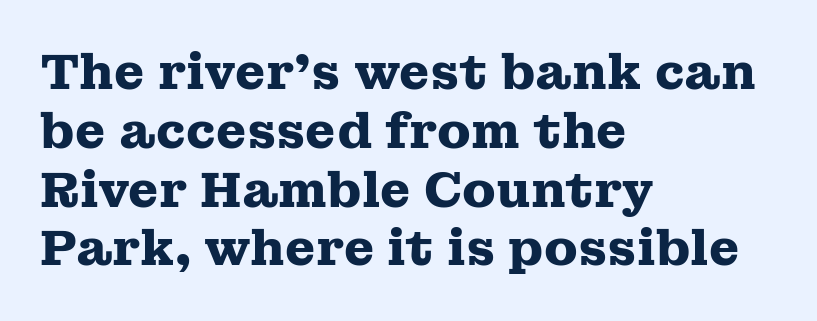
Heft: maximum for text — a bold. The letterforms sit shoulder to shoulder at normal distance. These lines are set flush left with a ragged right edge. Old-style or modern, the face here clearly has serifs. The specimen reads as upright at a glance. Type without underlining.
